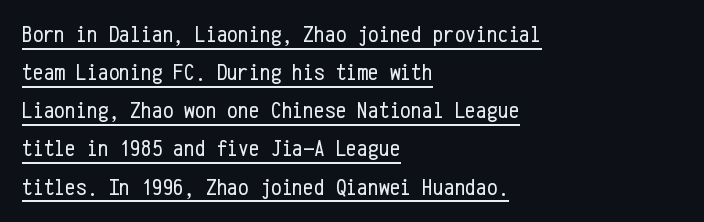
The lettering stays uniformly vertical, giving the passage a roman look. The passage shown is underscored from start to finish. Regarding leading, the lines here are spaced in the standard way. Short note: letters normally spaced. No extra ink here — the face is not bold. Notice how the passage keeps a crisp vertical edge on the left only.
